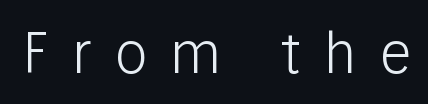
The passage shown is not underscored anywhere. In terms of letterspacing, this is a distinctly airy, spread setting. The axis of the letterforms is exactly vertical. Ink coverage per letter is moderate at most. A typesetter would call this proportional, since set widths differ per character.
